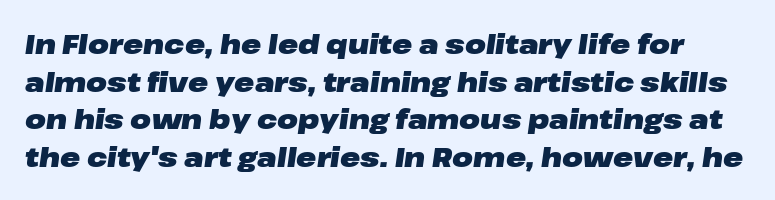
{"italic": "yes", "lean": "right", "slant_degrees": 8, "bold": "yes", "underline": "no", "line_spacing": "normal", "line_spacing_ratio": 1.39, "letter_spacing": "normal", "letter_spacing_em": 0.0, "glyph_px": 27}
